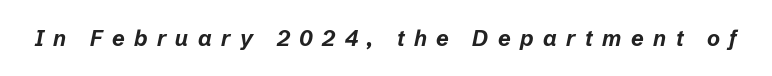
{"italic": "yes", "lean": "right", "slant_degrees": 12, "bold": "yes", "underline": "no", "letter_spacing": "wide", "letter_spacing_em": 0.43, "glyph_px": 22}
